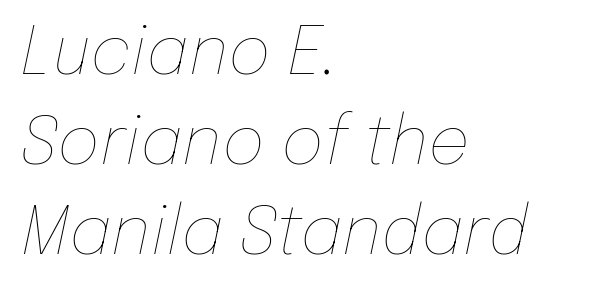
Casual observation: everything's shoved over to the left. Nothing heavy about these letters — not bold at all. The space beneath each line is pristine and unruled. Looks like regular typesetting: each glyph gets only the width it needs. Look at the tracking — it's just the regular setting, nothing added. Each new line begins a customary step beneath the previous one.
